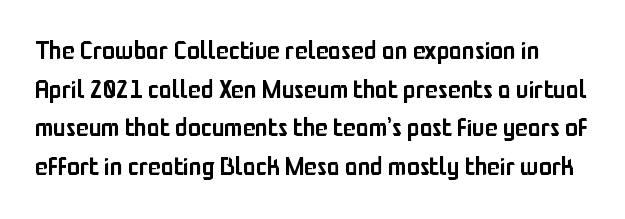
The image shows 26 px text type, upright; set normal line spacing (1.49x), normal letter spacing, not underlined.
